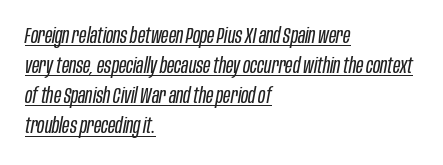
Q: Is the text bold? A: No.
Q: Is the text italic (slanted)? A: Yes, it leans right by about 10 degrees.
Q: Is the text underlined? A: Yes.
Q: How is the paragraph aligned? A: Left-aligned.
Q: Is the spacing between letters normal or unusually wide? A: Normal.
Q: Is the spacing between lines tight, normal or loose? A: Normal.
